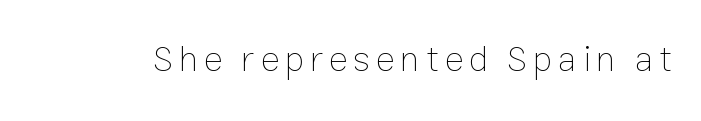
The image shows 36 px thin type, upright; set not underlined; low stroke contrast and a medium x-height.
